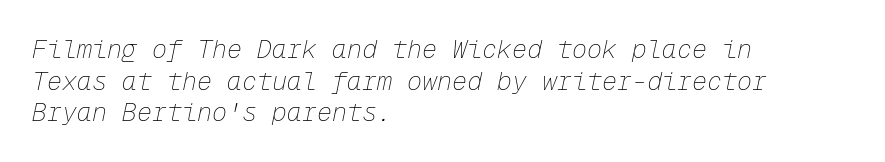
{"italic": "yes", "lean": "right", "slant_degrees": 12, "bold": "no", "underline": "no", "align": "left", "line_spacing": "normal", "line_spacing_ratio": 1.27, "letter_spacing": "normal", "letter_spacing_em": 0.0, "glyph_px": 25}
